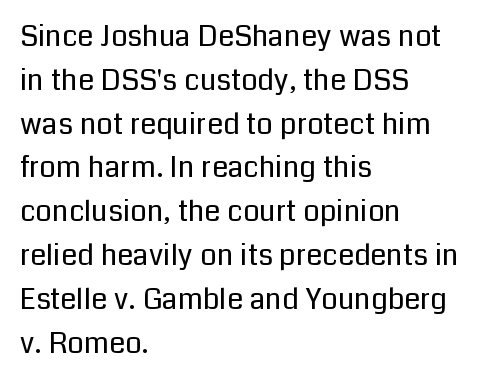
Q: Is the text bold? A: No.
Q: Is the text italic (slanted)? A: No, it is upright.
Q: Is the typeface a serif or a sans-serif typeface? A: Sans-serif.
Q: Is the text underlined? A: No.
Q: How is the paragraph aligned? A: Left-aligned.
Q: Is the spacing between letters normal or unusually wide? A: Normal.
Q: Is the spacing between lines tight, normal or loose? A: Normal.
Q: Width (condensed, normal, or wide)? A: Normal.
Q: Stroke contrast? A: Low.
Q: x-height? A: Medium.
Q: Monospaced? A: No.
